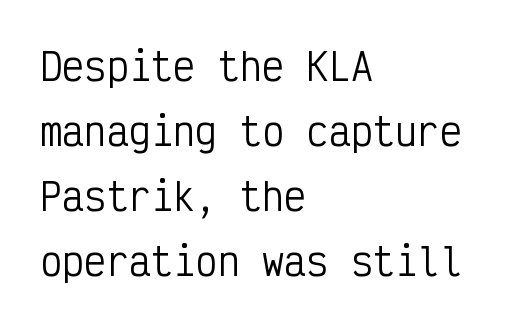
Q: Is the text bold? A: No.
Q: Is the text italic (slanted)? A: No, it is upright.
Q: Is the typeface a serif or a sans-serif typeface? A: Sans-serif.
Q: Is the text underlined? A: No.
Q: How is the paragraph aligned? A: Left-aligned.
Q: Is the spacing between letters normal or unusually wide? A: Normal.
Q: Width (condensed, normal, or wide)? A: Condensed.
Q: Stroke contrast? A: Low.
Q: x-height? A: Medium.
Q: Monospaced? A: Yes.
